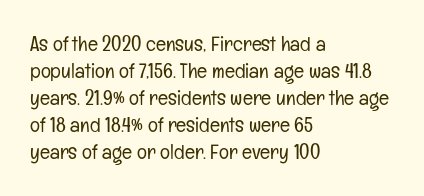
The image shows 21 px text type, upright; set left-aligned, normal line spacing (1.28x), normal letter spacing, not underlined.
